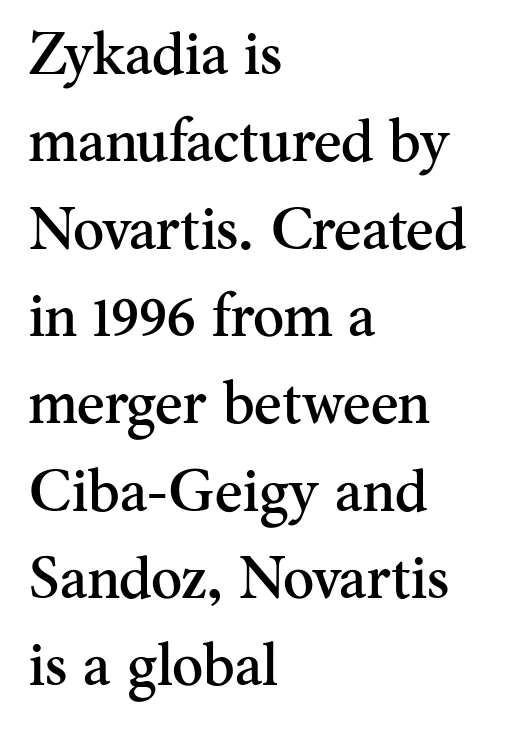
The image shows 59 px serif type, upright; set left-aligned, normal line spacing (1.48x), normal letter spacing, not underlined; medium stroke contrast and a small x-height.
